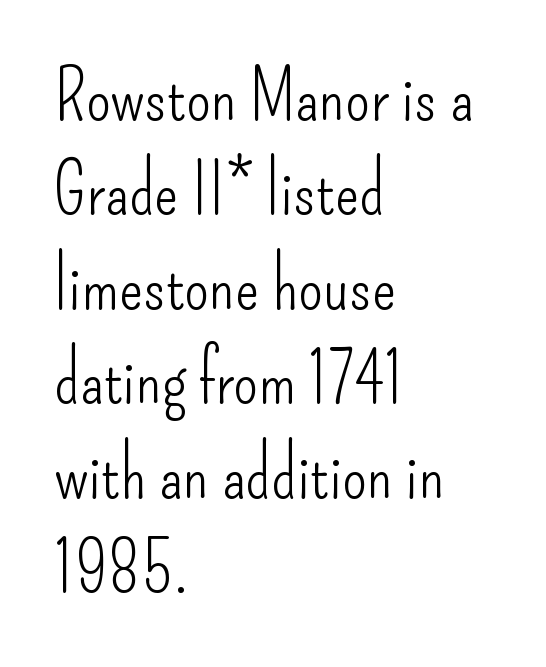
Letterform terminals end flat and unadorned throughout the passage. Decoration check: the copy has no underline. The rows are spaced the way most documents space them. Looks like regular typesetting: each glyph gets only the width it needs.
